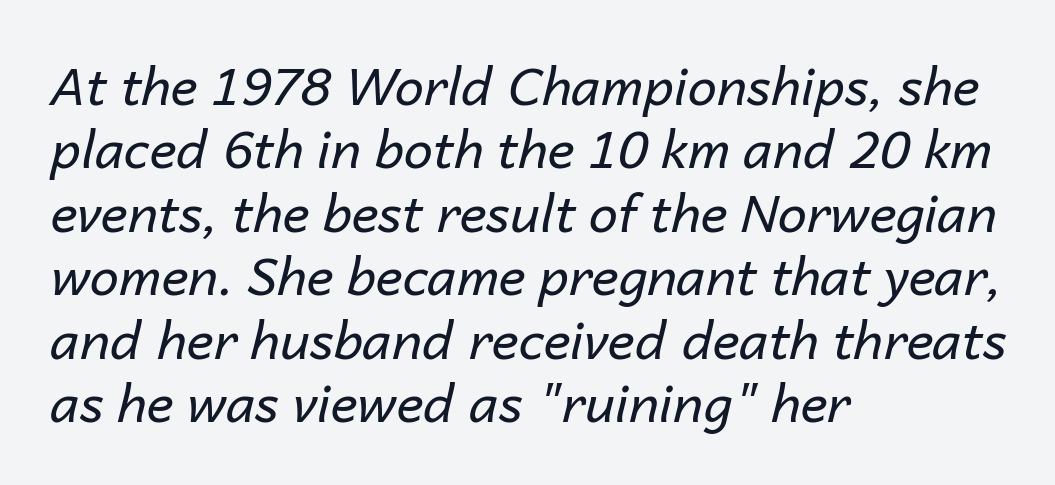
{"italic": "yes", "lean": "right", "slant_degrees": 14, "bold": "no", "weight": "regular", "width": "normal", "stroke_contrast": "low", "x_height": "medium", "monospaced": "no", "underline": "no", "align": "left", "line_spacing_ratio": 1.22, "letter_spacing": "normal", "letter_spacing_em": 0.0, "glyph_px": 52}
